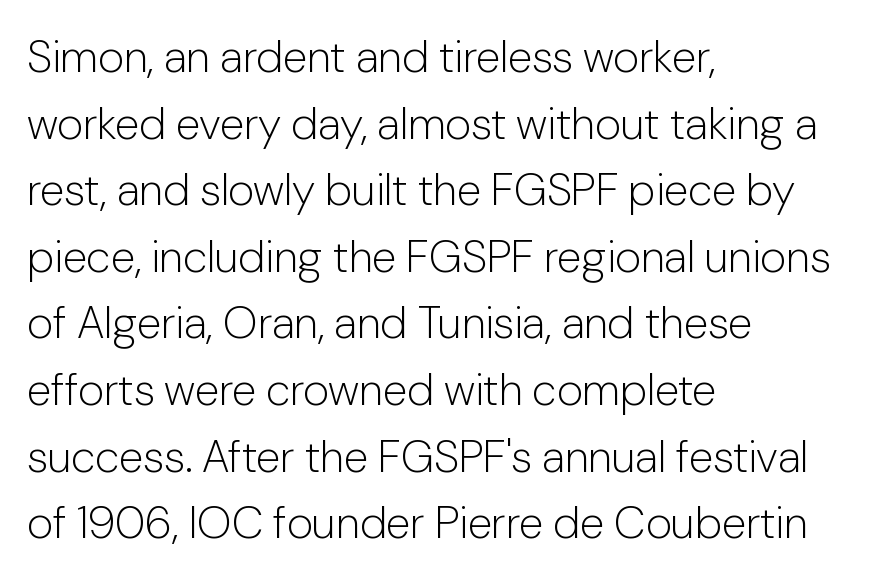
The image shows 45 px light sans-serif type, upright; set left-aligned, normal line spacing (1.48x), normal letter spacing, not underlined; low stroke contrast and a medium x-height.
